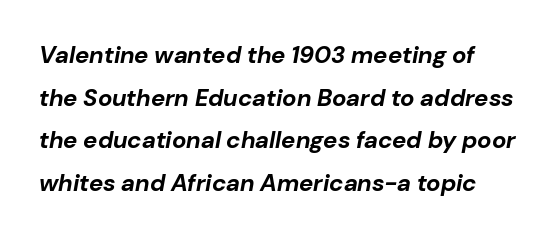
The image shows 24 px bold type, italic (leaning right); set line spacing 1.78x, normal letter spacing, not underlined.
